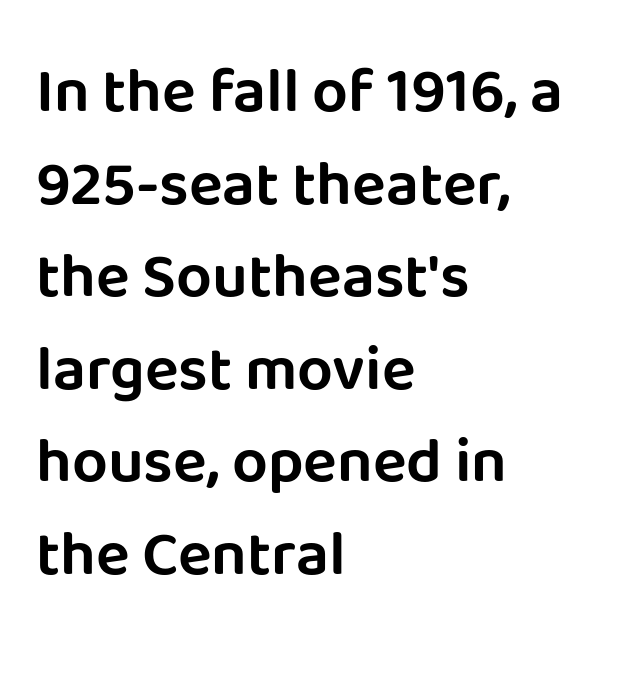
Q: Is the text italic (slanted)? A: No, it is upright.
Q: Is the typeface a serif or a sans-serif typeface? A: Sans-serif.
Q: Is the text underlined? A: No.
Q: How is the paragraph aligned? A: Left-aligned.
Q: Is the spacing between letters normal or unusually wide? A: Normal.
Q: Is the spacing between lines tight, normal or loose? A: Normal.
Q: Width (condensed, normal, or wide)? A: Normal.
Q: Stroke contrast? A: Low.
Q: x-height? A: Large.
Q: Monospaced? A: No.
